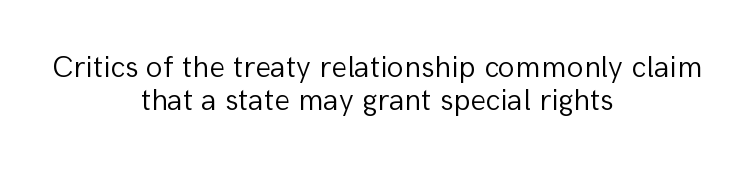
Here the designer chose a conventional face with non-uniform glyph widths. Cramped leading. Letter spacing: default. One-word summary of the alignment: center.
